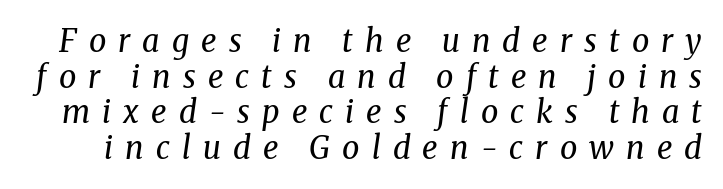
The lettering tilts uniformly, giving the passage an italic look. This rendering widens character spacing well past its baseline value. Typographically, this falls in the serif category. These lines are rendered in a variable-pitch font. Rule under the text: the space is simply empty.
